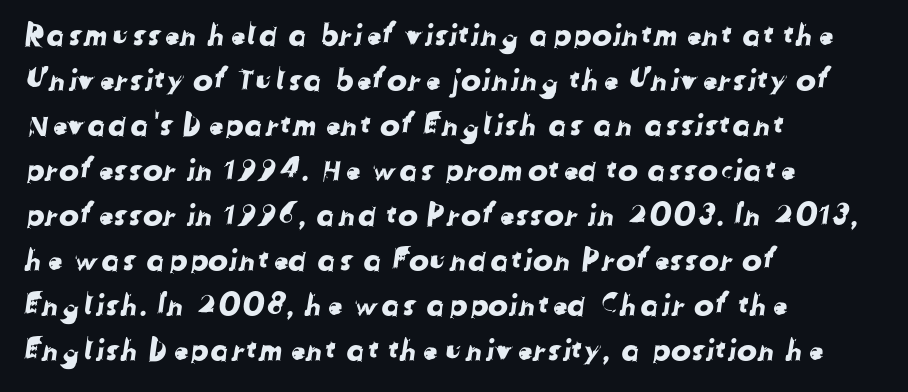
The image shows 30 px sans-serif type; set left-aligned, normal line spacing (1.5x), normal letter spacing, not underlined; low stroke contrast and a medium x-height.
